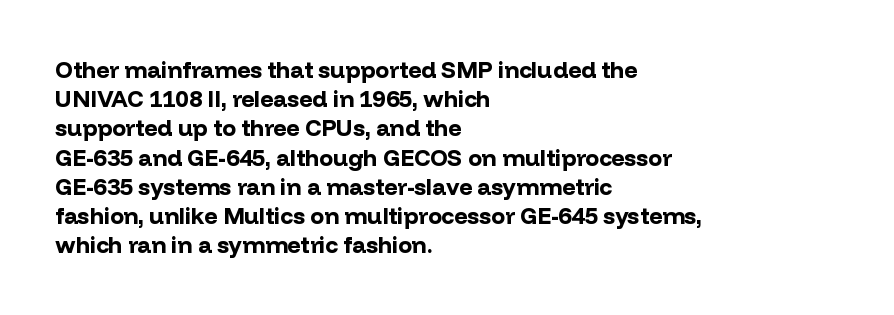
The image shows 23 px bold type, upright; set left-aligned, normal line spacing (1.27x), normal letter spacing, not underlined.
